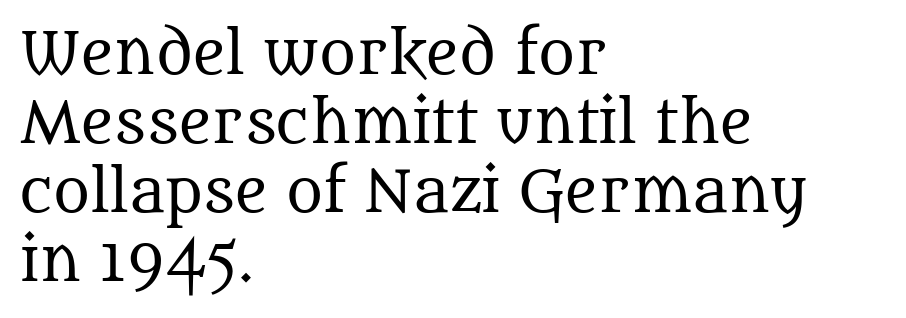
{"serif": "yes", "italic": "no", "bold": "no", "weight": "regular", "width": "normal", "stroke_contrast": "medium", "x_height": "large", "monospaced": "no", "underline": "no", "align": "left", "line_spacing_ratio": 1.23, "letter_spacing": "normal", "letter_spacing_em": 0.0, "glyph_px": 56}
